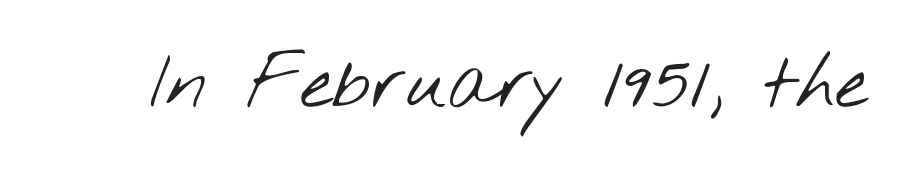
The image shows 74 px light, wide sans-serif type; set normal letter spacing, not underlined; low stroke contrast and a small x-height.
